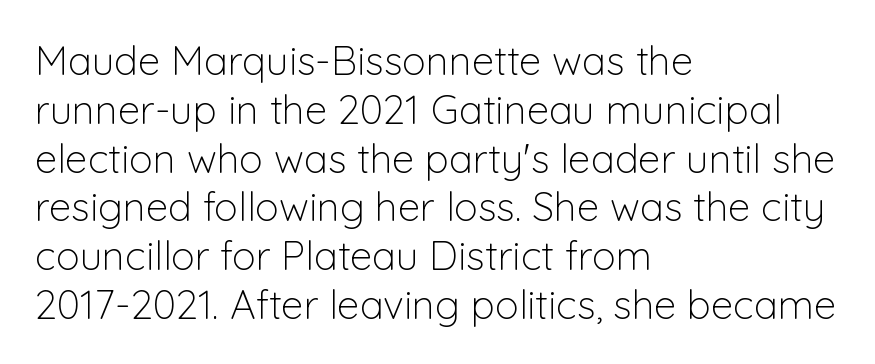
{"serif": "no", "italic": "no", "bold": "no", "weight": "light", "width": "normal", "stroke_contrast": "low", "x_height": "medium", "monospaced": "no", "underline": "no", "align": "left", "line_spacing_ratio": 1.22, "letter_spacing": "normal", "letter_spacing_em": 0.0, "glyph_px": 40}
